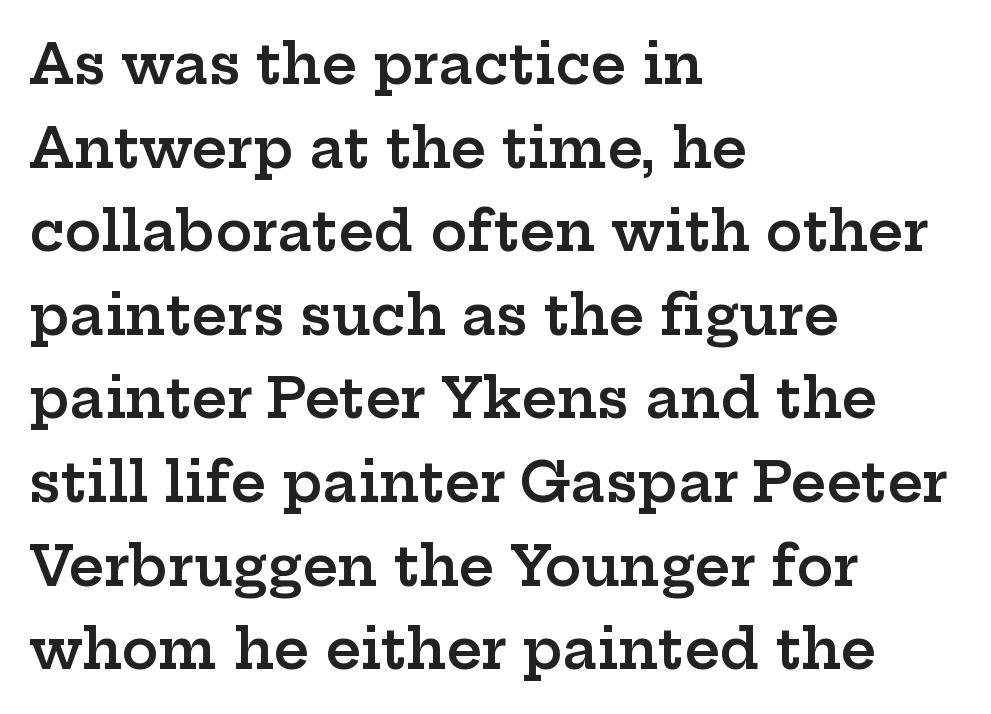
Q: Is the text bold? A: Semi-bold.
Q: Is the text italic (slanted)? A: No, it is upright.
Q: Is the typeface a serif or a sans-serif typeface? A: Serif.
Q: Is the text underlined? A: No.
Q: How is the paragraph aligned? A: Left-aligned.
Q: Is the spacing between letters normal or unusually wide? A: Normal.
Q: Is the spacing between lines tight, normal or loose? A: Normal.
Q: Width (condensed, normal, or wide)? A: Wide.
Q: Stroke contrast? A: Low.
Q: x-height? A: Medium.
Q: Monospaced? A: No.
